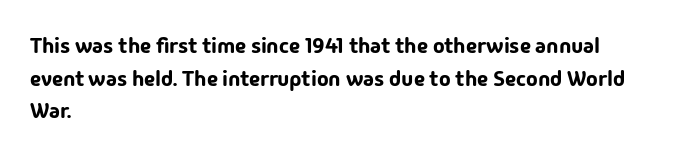
The string is rendered with underlining switched off. Successive baselines arrive at the customary interval. The paragraph shown leans on its left margin. Do the letters lean? They stand straight. The passage shown has conventional tracking throughout.
